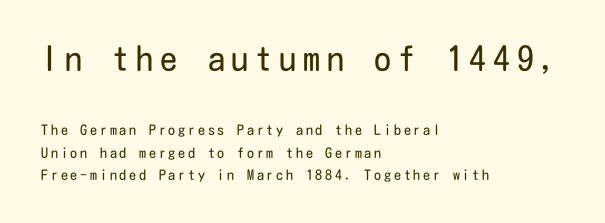
{"serif": "no", "italic": "no", "bold": "no", "weight": "regular", "width": "condensed", "stroke_contrast": "low", "x_height": "medium", "underline": "no", "align": "left", "line_spacing": "normal", "line_spacing_ratio": 1.59, "letter_spacing": "wide", "letter_spacing_em": 0.2, "larger_block": "first", "size_ratio": 2.43, "glyph_px": 34}
